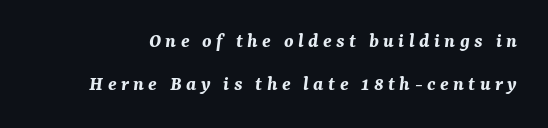
{"italic": "yes", "lean": "right", "slant_degrees": 7, "bold": "yes", "underline": "no", "line_spacing": "loose", "line_spacing_ratio": 2.05, "letter_spacing": "wide", "letter_spacing_em": 0.21, "glyph_px": 21}
